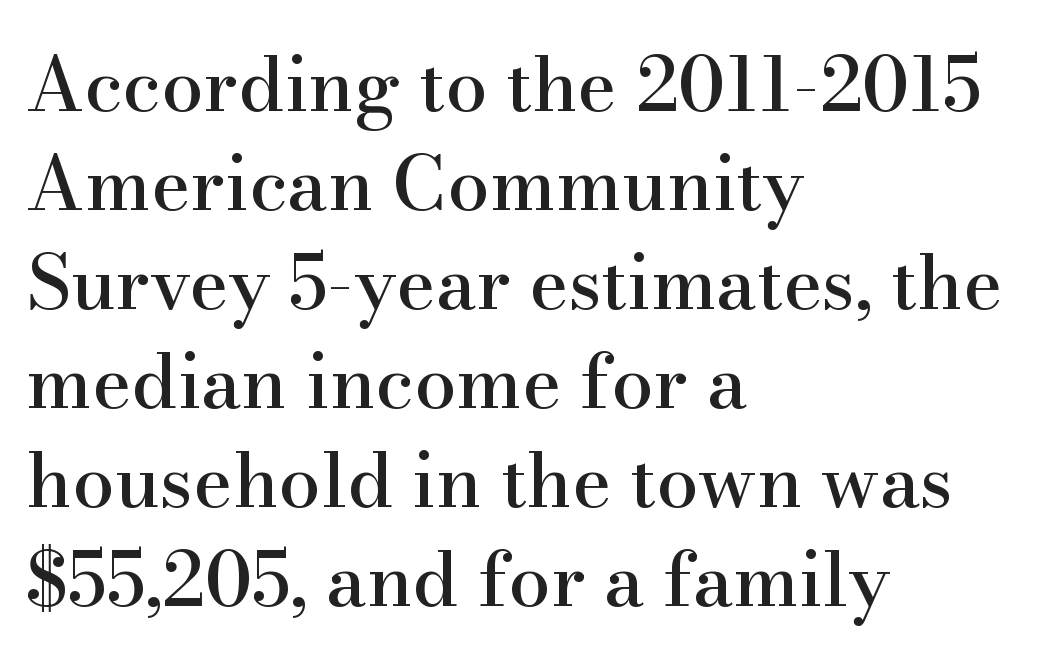
{"serif": "yes", "italic": "no", "width": "normal", "stroke_contrast": "high", "x_height": "small", "monospaced": "no", "underline": "no", "align": "left", "line_spacing": "normal", "line_spacing_ratio": 1.32, "letter_spacing": "normal", "letter_spacing_em": 0.0, "glyph_px": 75}
